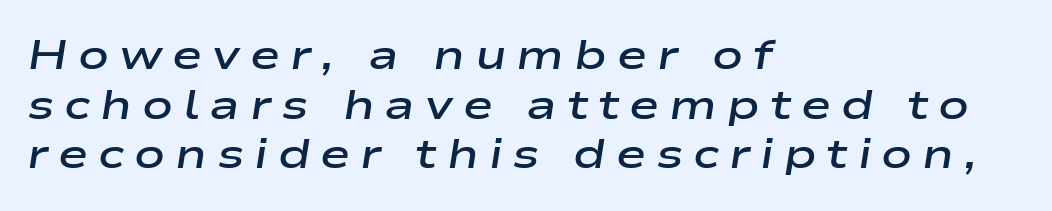
Q: Is the text bold? A: Semi-bold.
Q: Is the text italic (slanted)? A: Yes, it leans right by about 9 degrees.
Q: Is the text underlined? A: No.
Q: How is the paragraph aligned? A: Left-aligned.
Q: Is the spacing between letters normal or unusually wide? A: Unusually wide.
Q: Width (condensed, normal, or wide)? A: Wide.
Q: Stroke contrast? A: Low.
Q: x-height? A: Medium.
Q: Monospaced? A: No.
